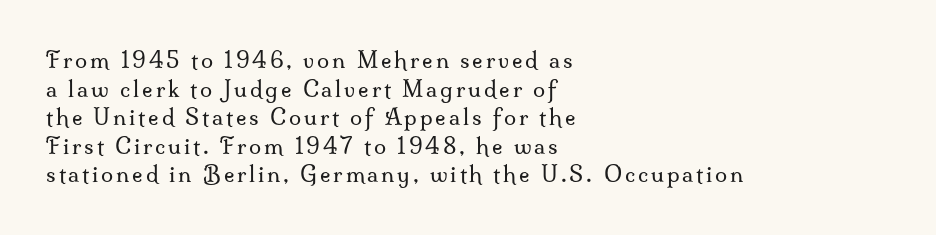
{"italic": "no", "bold": "no", "underline": "no", "align": "left", "line_spacing": "normal", "line_spacing_ratio": 1.3, "glyph_px": 22}
